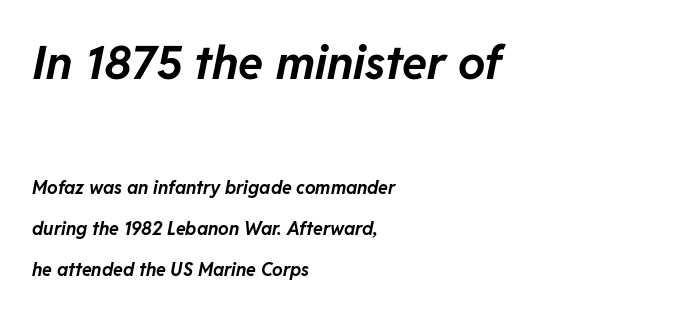
Q: Is the text bold? A: Yes.
Q: Is the text italic (slanted)? A: Yes, it leans right by about 11 degrees.
Q: Is the text underlined? A: No.
Q: How is the paragraph aligned? A: Left-aligned.
Q: Is the spacing between letters normal or unusually wide? A: Normal.
Q: Is the spacing between lines tight, normal or loose? A: Loose.
Q: Which block of text is set in a larger size, the first (top) or the second (bottom)? A: The first (top) one.
Q: Width (condensed, normal, or wide)? A: Normal.
Q: Stroke contrast? A: Low.
Q: x-height? A: Medium.
Q: Monospaced? A: No.
